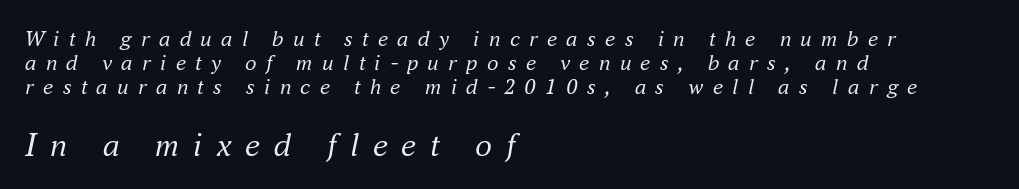
{"serif": "yes", "italic": "yes", "lean": "right", "slant_degrees": 16, "bold": "no", "weight": "regular", "width": "normal", "stroke_contrast": "medium", "x_height": "small", "monospaced": "no", "underline": "no", "align": "left", "line_spacing": "tight", "line_spacing_ratio": 1.05, "letter_spacing": "wide", "letter_spacing_em": 0.4, "larger_block": "second", "size_ratio": 1.48, "glyph_px": 34}
